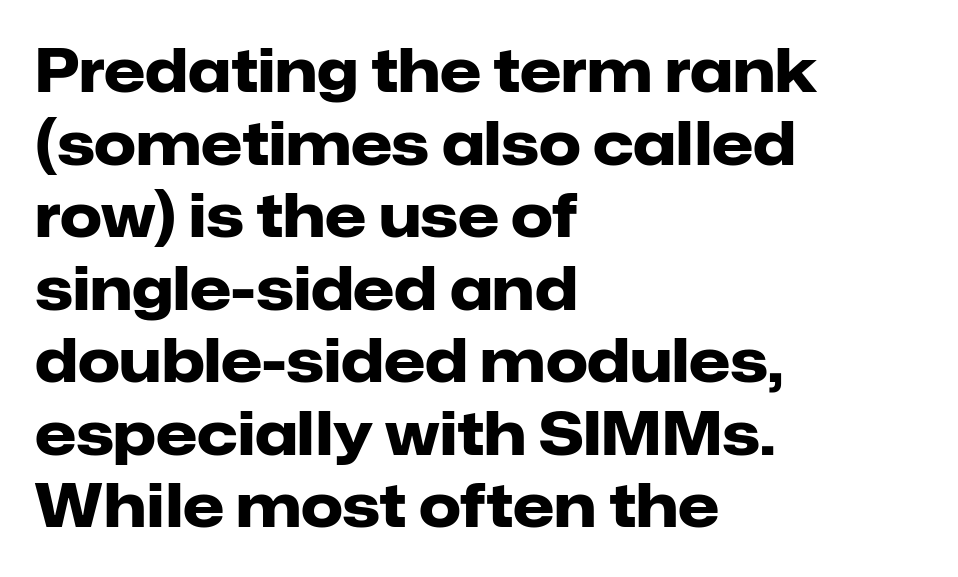
{"serif": "no", "italic": "no", "bold": "yes", "weight": "heavy", "width": "normal", "stroke_contrast": "low", "x_height": "medium", "monospaced": "no", "underline": "no", "align": "left", "line_spacing_ratio": 1.23, "letter_spacing": "normal", "letter_spacing_em": 0.0, "glyph_px": 59}
